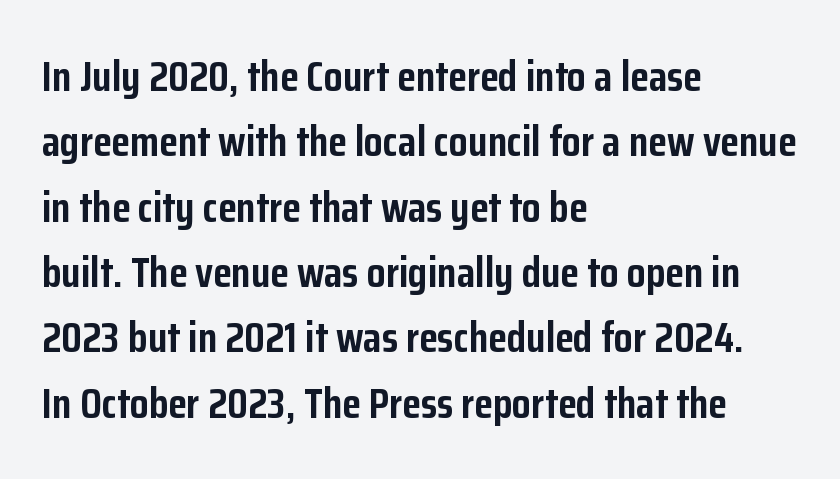
The image shows 43 px semibold, condensed sans-serif type, upright; set left-aligned, normal line spacing (1.52x), normal letter spacing, not underlined; low stroke contrast and a medium x-height.
